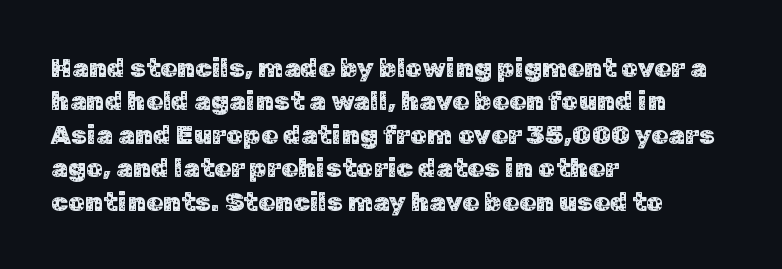
Q: Is the text italic (slanted)? A: No, it is upright.
Q: Is the text underlined? A: No.
Q: How is the paragraph aligned? A: Left-aligned.
Q: Is the spacing between letters normal or unusually wide? A: Normal.
